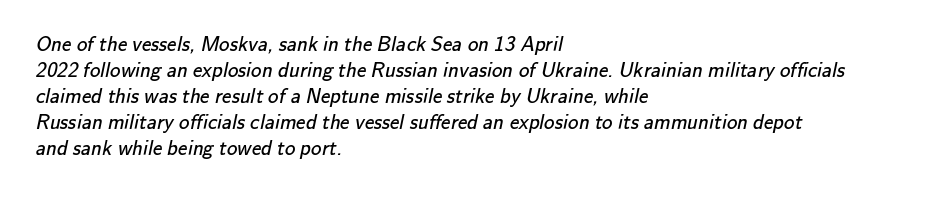
Q: Is the text bold? A: No.
Q: Is the text underlined? A: No.
Q: How is the paragraph aligned? A: Left-aligned.
Q: Is the spacing between letters normal or unusually wide? A: Normal.
